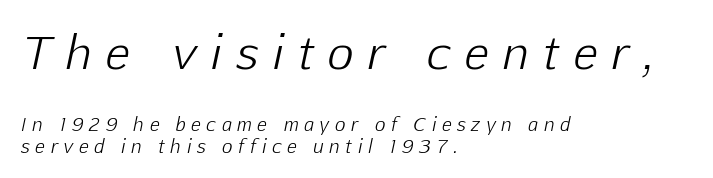
Q: Is the text bold? A: No.
Q: Is the text italic (slanted)? A: Yes, it leans right by about 12 degrees.
Q: Is the text underlined? A: No.
Q: How is the paragraph aligned? A: Left-aligned.
Q: Is the spacing between letters normal or unusually wide? A: Unusually wide.
Q: Which block of text is set in a larger size, the first (top) or the second (bottom)? A: The first (top) one.
Q: Width (condensed, normal, or wide)? A: Normal.
Q: Stroke contrast? A: Low.
Q: x-height? A: Medium.
Q: Monospaced? A: No.
